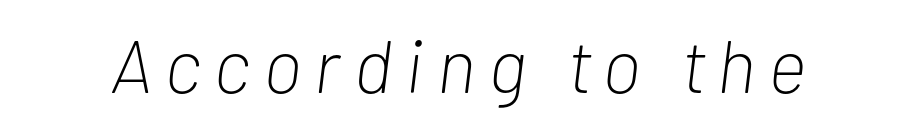
{"italic": "yes", "lean": "right", "slant_degrees": 7, "bold": "no", "weight": "light", "width": "condensed", "stroke_contrast": "low", "x_height": "medium", "monospaced": "no", "underline": "no", "glyph_px": 75}
